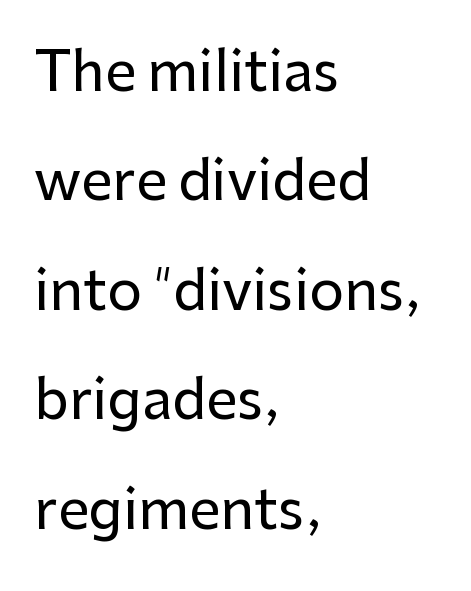
Has an underline been added? It has not. In terms of letterspacing, this is plain default setting. Each line starts at the same left margin while the right side varies. Each new line begins a long way beneath the previous one.
